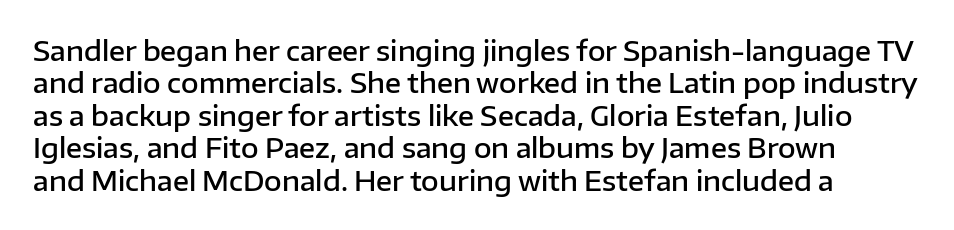
{"italic": "no", "bold": "semi", "underline": "no", "line_spacing_ratio": 1.2, "letter_spacing": "normal", "letter_spacing_em": 0.0, "glyph_px": 27}
